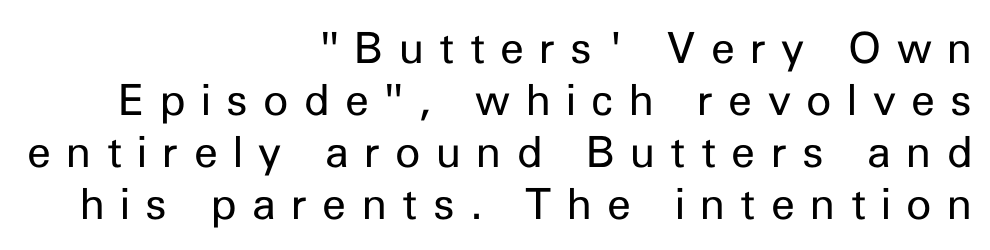
Does the type have serifs? No, each stem ends abruptly. Unlike italic type, these characters show no tilt at all. Do the characters align in a grid? No, the font is proportional. The letters are spread apart with noticeably loose tracking. The face looks like a standard text weight, possibly lighter. Underlining? Definitely not there.
